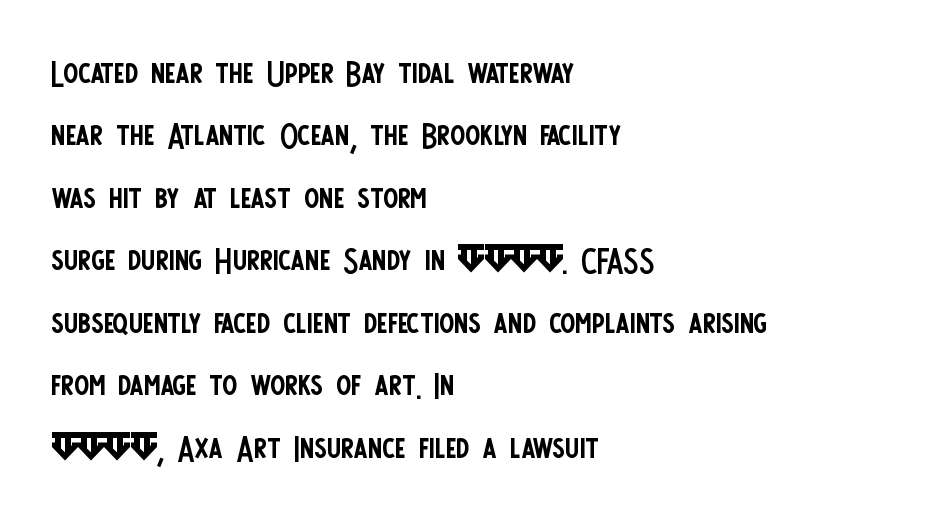
The image shows 44 px regular-weight, condensed sans-serif type, upright; set left-aligned, normal line spacing (1.42x), normal letter spacing, not underlined; low stroke contrast and a large x-height.
